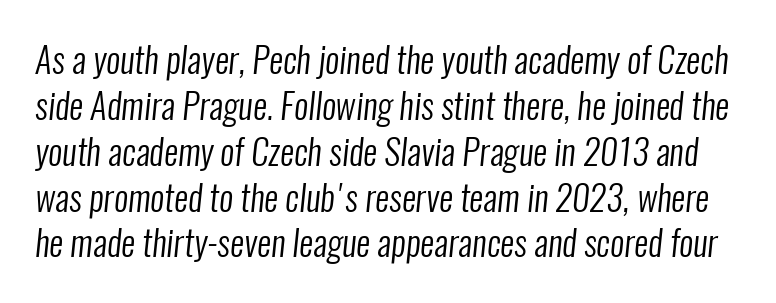
The image shows 35 px regular-weight, condensed sans-serif type; set normal line spacing (1.31x), normal letter spacing, not underlined; low stroke contrast and a medium x-height.
